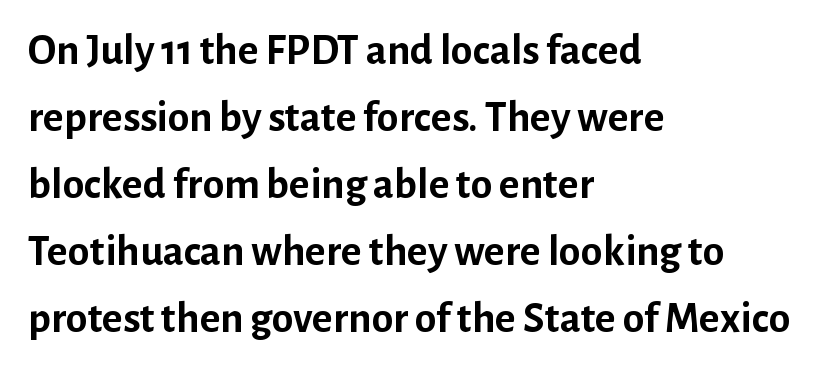
The image shows 44 px semibold sans-serif type, upright; set left-aligned, normal line spacing (1.52x), normal letter spacing, not underlined; low stroke contrast and a medium x-height.
